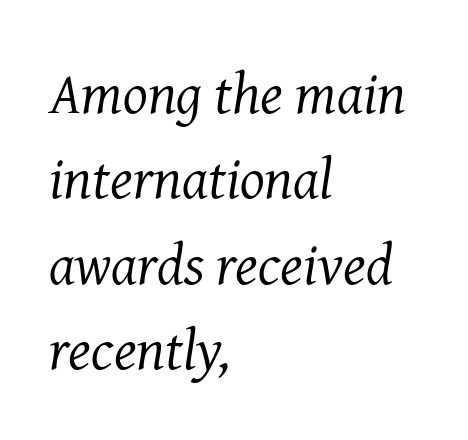
Q: Is the text bold? A: No.
Q: Is the text italic (slanted)? A: Yes, it leans right by about 8 degrees.
Q: Is the typeface a serif or a sans-serif typeface? A: Serif.
Q: Is the text underlined? A: No.
Q: How is the paragraph aligned? A: Left-aligned.
Q: Is the spacing between letters normal or unusually wide? A: Normal.
Q: Is the spacing between lines tight, normal or loose? A: Normal.
Q: Width (condensed, normal, or wide)? A: Normal.
Q: Stroke contrast? A: Medium.
Q: x-height? A: Medium.
Q: Monospaced? A: No.
